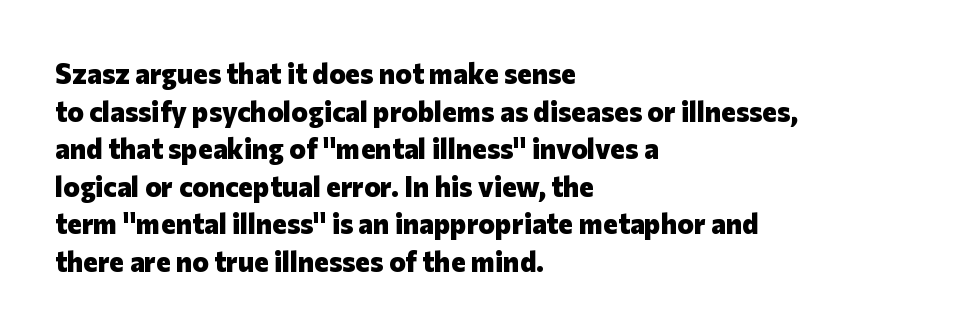
The image shows 28 px heavy sans-serif type, upright; set left-aligned, normal line spacing (1.34x), normal letter spacing, not underlined; low stroke contrast and a medium x-height.
